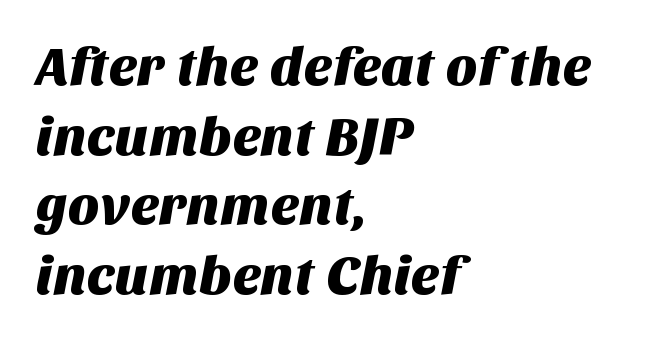
The rendering keeps characters at their native spacing. The passage shown stacks its lines at a standard gap. You could not count columns in this text — the font is proportionally spaced. The typesetter chose a ragged-right arrangement here. Has an underline been added? It has not. The type family on display is of the sans-serif kind.
